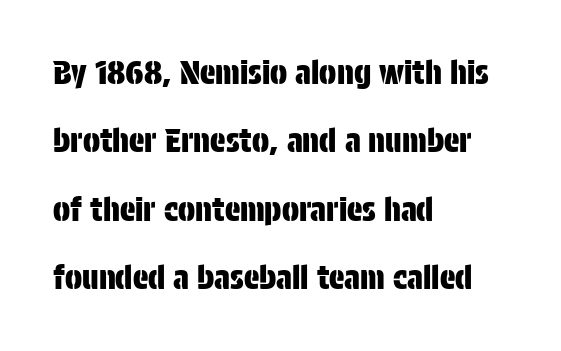
The image shows 32 px condensed sans-serif type, upright; set left-aligned, loose line spacing (2.14x), normal letter spacing, not underlined; low stroke contrast and a large x-height.
